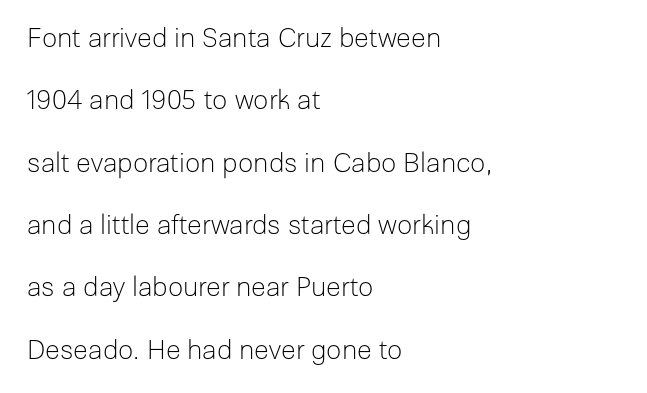
Italic? Not at all — the glyphs are vertical. Lines of text with bare space underneath. Nothing heavy about these letters — not bold at all. Loosely led — the rows are spread out. The lines are quadded left. Honestly, the letter spacing is just normal — you wouldn't notice it.
